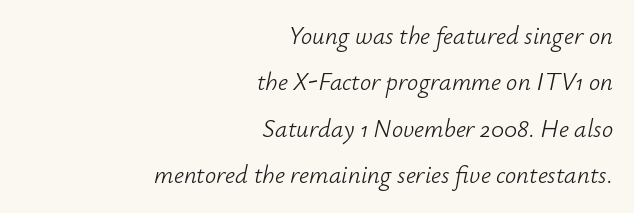
Check under the words: just untouched page. Vertical stems look standard width or narrower in stroke. The typesetter chose a ragged-left arrangement here. Short note: letters normally spaced. You can tell it's italic because the verticals aren't actually vertical.
